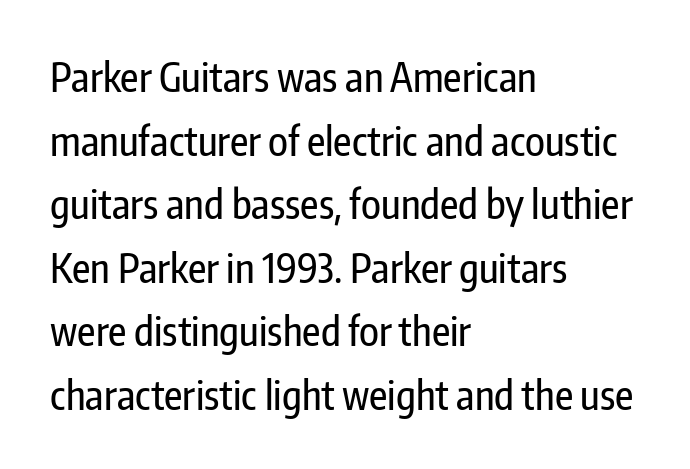
The image shows 40 px condensed sans-serif type, upright; set left-aligned, normal line spacing (1.59x), normal letter spacing, not underlined; low stroke contrast and a medium x-height.
